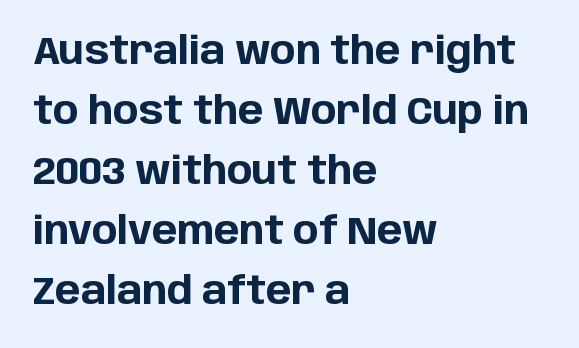
Q: Is the text bold? A: Yes.
Q: Is the text italic (slanted)? A: No, it is upright.
Q: Is the typeface a serif or a sans-serif typeface? A: Sans-serif.
Q: Is the text underlined? A: No.
Q: How is the paragraph aligned? A: Left-aligned.
Q: Is the spacing between letters normal or unusually wide? A: Normal.
Q: Is the spacing between lines tight, normal or loose? A: Normal.
Q: Width (condensed, normal, or wide)? A: Normal.
Q: Stroke contrast? A: Low.
Q: x-height? A: Large.
Q: Monospaced? A: No.
